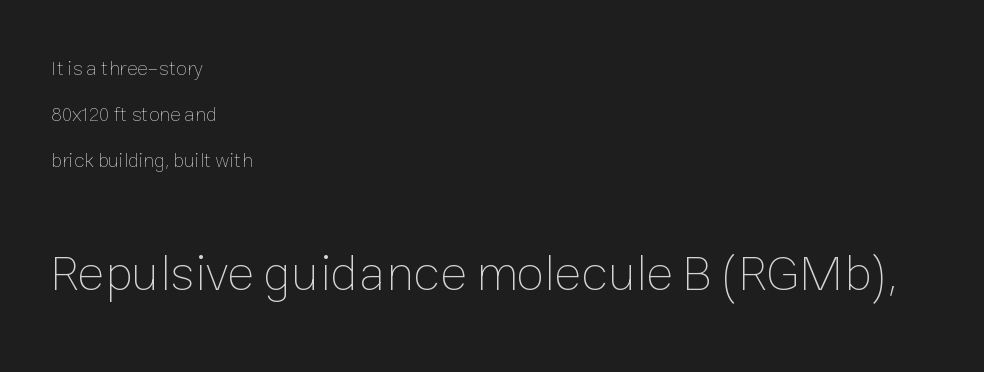
Q: Is the text bold? A: No.
Q: Is the text italic (slanted)? A: No, it is upright.
Q: Is the text underlined? A: No.
Q: How is the paragraph aligned? A: Left-aligned.
Q: Is the spacing between letters normal or unusually wide? A: Normal.
Q: Is the spacing between lines tight, normal or loose? A: Loose.
Q: Which block of text is set in a larger size, the first (top) or the second (bottom)? A: The second (bottom) one.
Q: Width (condensed, normal, or wide)? A: Normal.
Q: Stroke contrast? A: Low.
Q: x-height? A: Medium.
Q: Monospaced? A: No.
